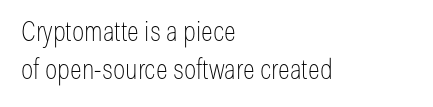
The image shows 28 px thin, condensed sans-serif type, upright; set left-aligned, normal line spacing (1.34x), normal letter spacing, not underlined; low stroke contrast and a medium x-height.
